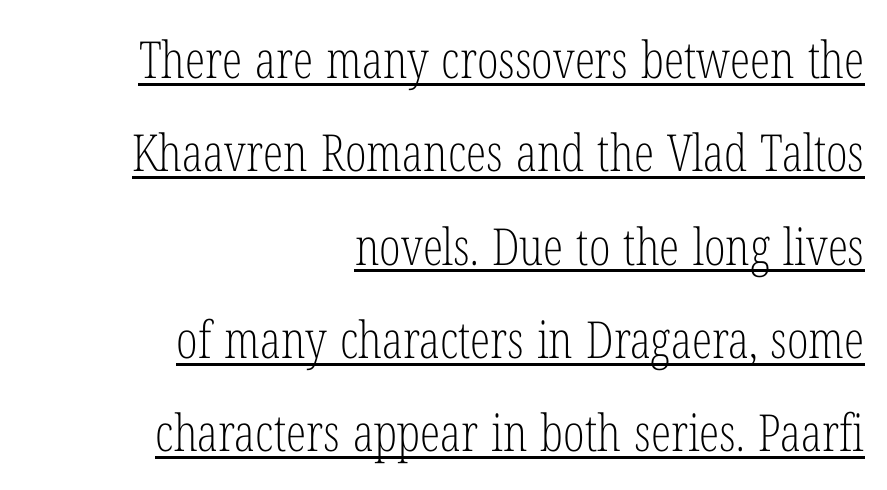
Q: Is the text bold? A: No.
Q: Is the text italic (slanted)? A: No, it is upright.
Q: Is the typeface a serif or a sans-serif typeface? A: Serif.
Q: Is the text underlined? A: Yes.
Q: How is the paragraph aligned? A: Right-aligned.
Q: Is the spacing between letters normal or unusually wide? A: Normal.
Q: Width (condensed, normal, or wide)? A: Condensed.
Q: Stroke contrast? A: Low.
Q: x-height? A: Medium.
Q: Monospaced? A: No.
